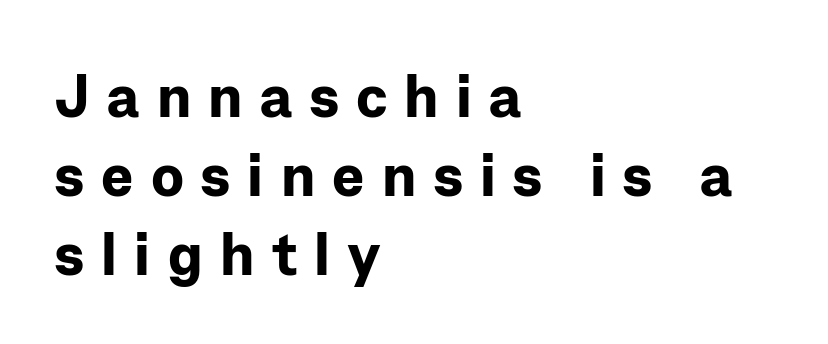
The image shows 60 px bold sans-serif type, upright; set left-aligned, normal line spacing (1.32x), unusually wide letter spacing (+0.29 em), not underlined; low stroke contrast and a medium x-height.
